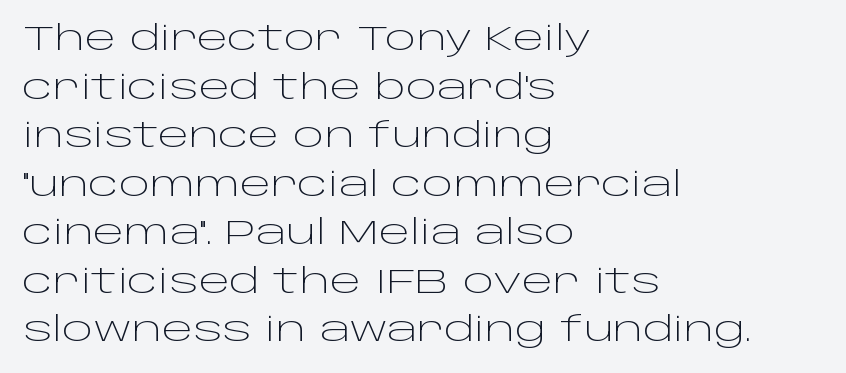
{"serif": "no", "italic": "no", "bold": "no", "weight": "light", "width": "wide", "stroke_contrast": "low", "x_height": "large", "monospaced": "no", "underline": "no", "align": "left", "line_spacing": "normal", "line_spacing_ratio": 1.47, "letter_spacing": "normal", "letter_spacing_em": 0.0, "glyph_px": 33}
